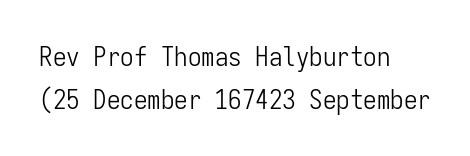
The image shows 27 px text type, upright; set left-aligned, normal line spacing (1.58x), normal letter spacing, not underlined.
